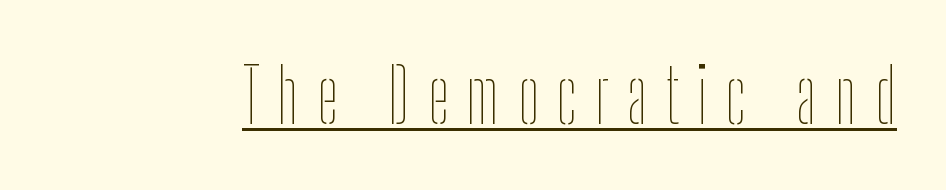
The image shows 75 px thin, condensed type, upright; set unusually wide letter spacing (+0.24 em), underlined; low stroke contrast and a medium x-height.
